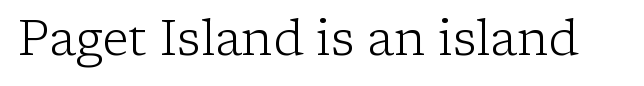
The image shows 49 px light serif type, upright; set normal letter spacing, not underlined; low stroke contrast and a medium x-height.
